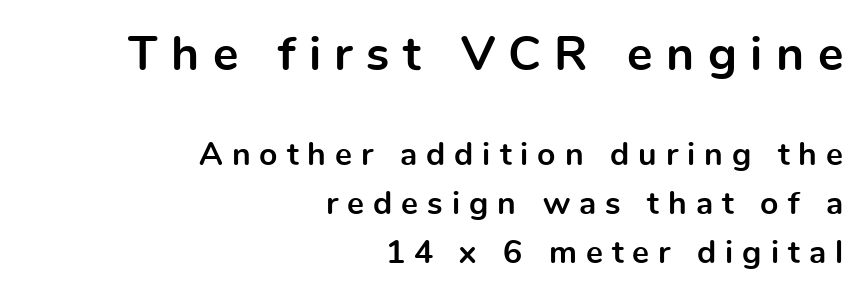
The image shows 48 px bold sans-serif type, upright; set right-aligned, normal line spacing (1.52x), unusually wide letter spacing (+0.28 em), not underlined; the first (top) block is 1.5x larger; a medium x-height.
